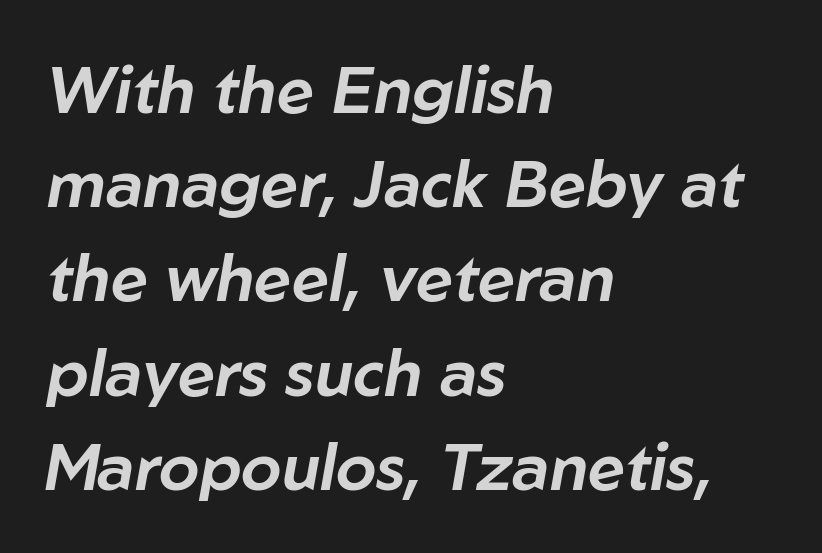
{"italic": "yes", "lean": "right", "slant_degrees": 10, "width": "normal", "stroke_contrast": "low", "x_height": "medium", "monospaced": "no", "underline": "no", "align": "left", "line_spacing": "normal", "line_spacing_ratio": 1.45, "letter_spacing": "normal", "letter_spacing_em": 0.0, "glyph_px": 65}
